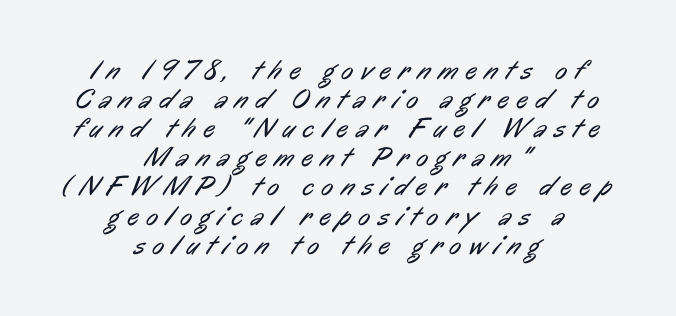
The font is comparable to plain body text, perhaps lighter. Loose tracking; the words dissolve into strings of separated letters. Notice how the passage keeps no hard edge, just a central spine. Does the leading feel generous? Not at all — it's pinched. Anything drawn beneath the words? Only blank space.
